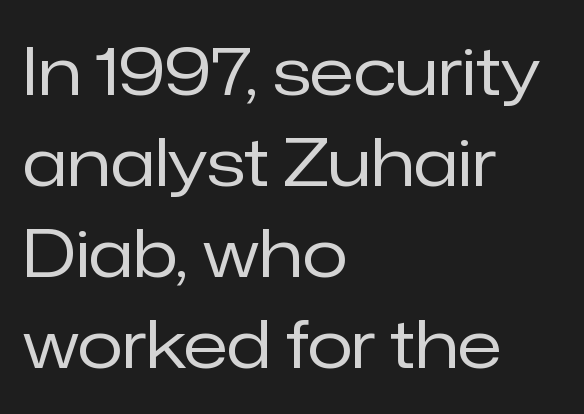
The letters carry no serifs — their stems end cleanly without finishing strokes. The tracking reads as untouched default to a designer's eye. A typesetter would call this proportional, since set widths differ per character. Every row of glyphs begins at an identical x-position on the left. The baseline area is clear.
